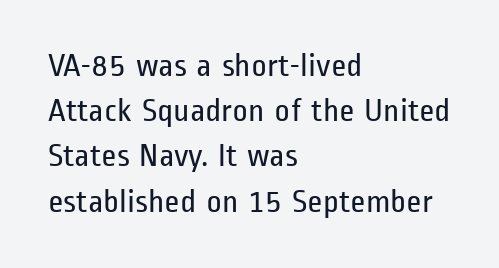
Q: Is the text bold? A: No.
Q: Is the text italic (slanted)? A: No, it is upright.
Q: Is the typeface a serif or a sans-serif typeface? A: Sans-serif.
Q: Is the text underlined? A: No.
Q: How is the paragraph aligned? A: Left-aligned.
Q: Is the spacing between letters normal or unusually wide? A: Normal.
Q: Is the spacing between lines tight, normal or loose? A: Normal.
Q: Width (condensed, normal, or wide)? A: Condensed.
Q: Stroke contrast? A: Low.
Q: x-height? A: Medium.
Q: Monospaced? A: No.
